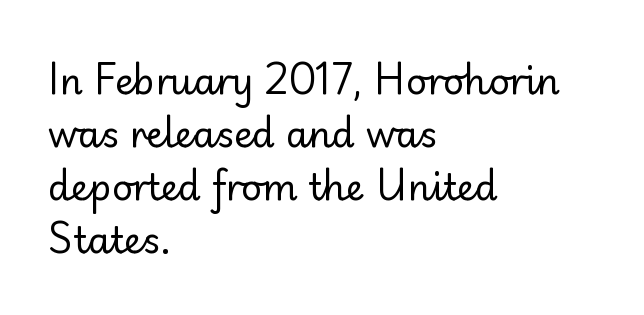
{"serif": "no", "italic": "no", "bold": "no", "weight": "regular", "width": "normal", "stroke_contrast": "low", "x_height": "small", "monospaced": "no", "underline": "no", "align": "left", "line_spacing": "normal", "line_spacing_ratio": 1.47, "letter_spacing": "normal", "letter_spacing_em": 0.0, "glyph_px": 36}
